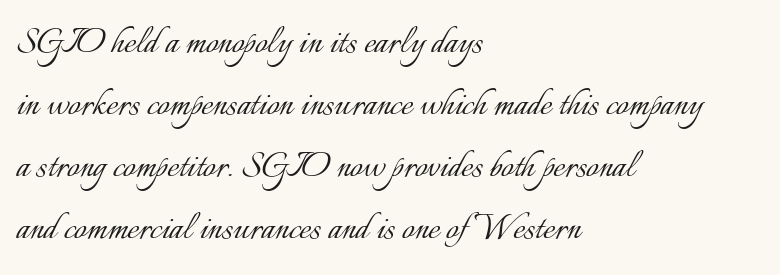
The image shows 44 px light type; set left-aligned, normal line spacing (1.41x), normal letter spacing, not underlined; low stroke contrast and a small x-height.
